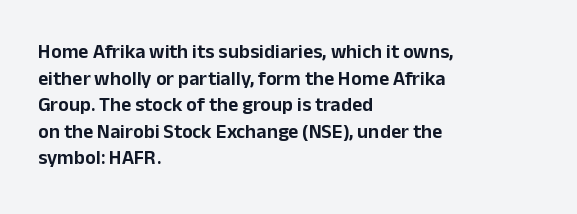
{"italic": "no", "underline": "no", "align": "left", "line_spacing": "normal", "line_spacing_ratio": 1.33, "letter_spacing": "normal", "letter_spacing_em": 0.0, "glyph_px": 20}
